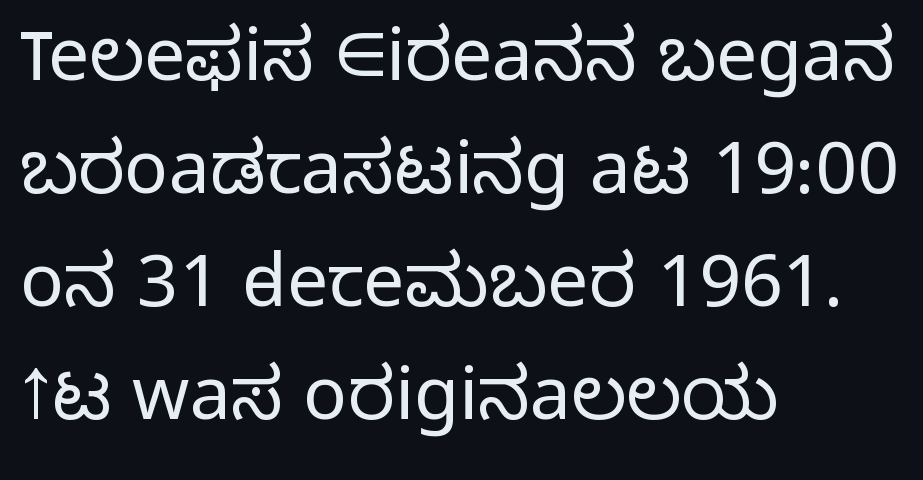
{"serif": "no", "italic": "no", "bold": "no", "weight": "light", "width": "normal", "stroke_contrast": "low", "x_height": "medium", "monospaced": "no", "underline": "no", "align": "left", "line_spacing": "normal", "line_spacing_ratio": 1.55, "letter_spacing": "normal", "letter_spacing_em": 0.0, "glyph_px": 73}
